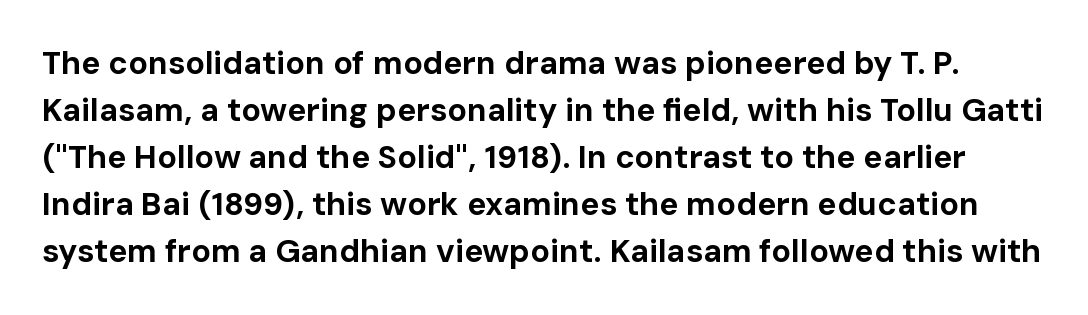
Q: Is the text bold? A: Yes.
Q: Is the text italic (slanted)? A: No, it is upright.
Q: Is the typeface a serif or a sans-serif typeface? A: Sans-serif.
Q: Is the text underlined? A: No.
Q: Is the spacing between letters normal or unusually wide? A: Normal.
Q: Is the spacing between lines tight, normal or loose? A: Normal.
Q: Width (condensed, normal, or wide)? A: Normal.
Q: Stroke contrast? A: Low.
Q: x-height? A: Medium.
Q: Monospaced? A: No.
